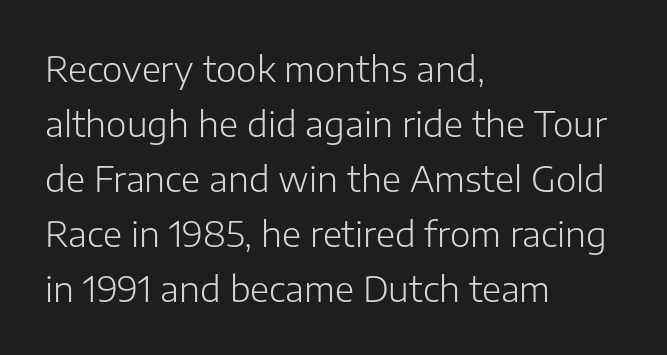
Q: Is the text bold? A: No.
Q: Is the text italic (slanted)? A: No, it is upright.
Q: Is the typeface a serif or a sans-serif typeface? A: Sans-serif.
Q: Is the text underlined? A: No.
Q: How is the paragraph aligned? A: Left-aligned.
Q: Is the spacing between letters normal or unusually wide? A: Normal.
Q: Is the spacing between lines tight, normal or loose? A: Normal.
Q: Width (condensed, normal, or wide)? A: Normal.
Q: Stroke contrast? A: Low.
Q: x-height? A: Medium.
Q: Monospaced? A: No.
